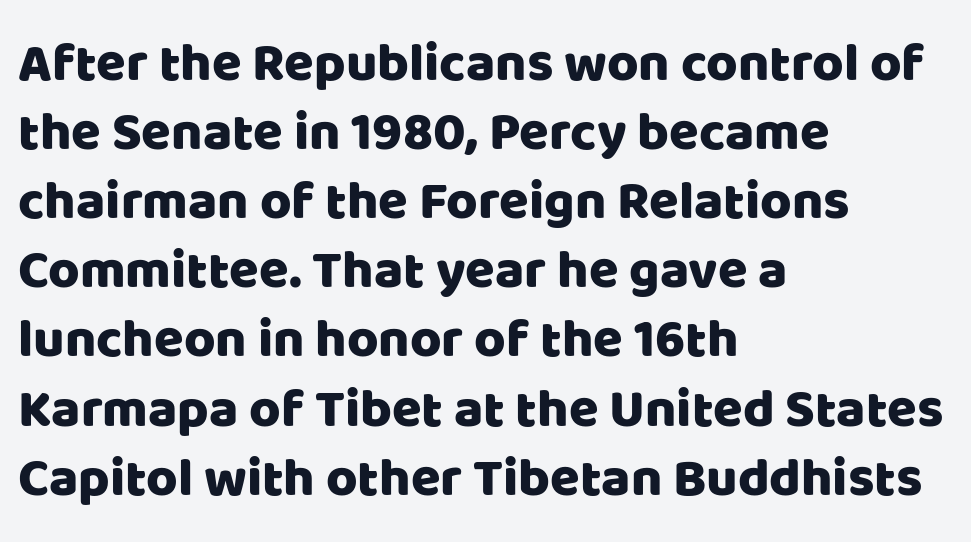
Varying glyph widths throughout — classic text-font behaviour. If you measured baseline to baseline, you'd find a middling distance. Nobody drew a line under any word here. Letterform terminals end flat and unadorned throughout the passage.
